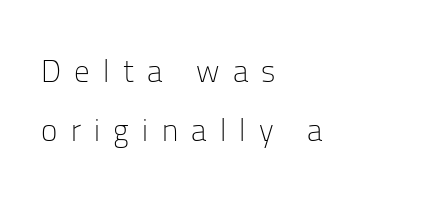
Q: Is the text bold? A: No.
Q: Is the text italic (slanted)? A: No, it is upright.
Q: Is the typeface a serif or a sans-serif typeface? A: Sans-serif.
Q: Is the text underlined? A: No.
Q: How is the paragraph aligned? A: Left-aligned.
Q: Is the spacing between letters normal or unusually wide? A: Unusually wide.
Q: Is the spacing between lines tight, normal or loose? A: Loose.
Q: Width (condensed, normal, or wide)? A: Normal.
Q: Stroke contrast? A: Low.
Q: x-height? A: Medium.
Q: Monospaced? A: No.
